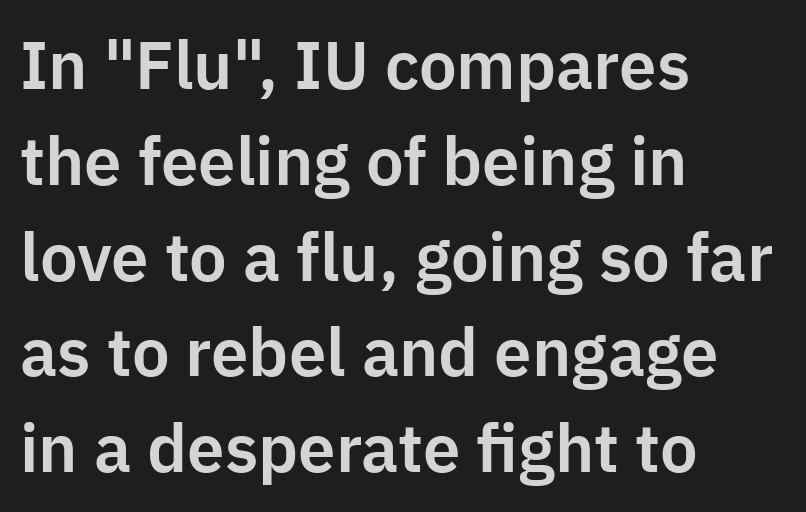
{"serif": "no", "italic": "no", "width": "normal", "stroke_contrast": "low", "x_height": "medium", "monospaced": "no", "underline": "no", "align": "left", "line_spacing": "normal", "line_spacing_ratio": 1.43, "letter_spacing": "normal", "letter_spacing_em": 0.0, "glyph_px": 67}
